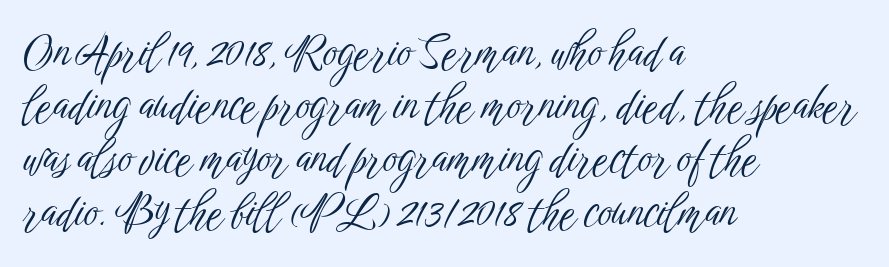
The image shows 44 px light, condensed sans-serif type; set left-aligned, line spacing 1.21x, normal letter spacing, not underlined; low stroke contrast and a medium x-height.
